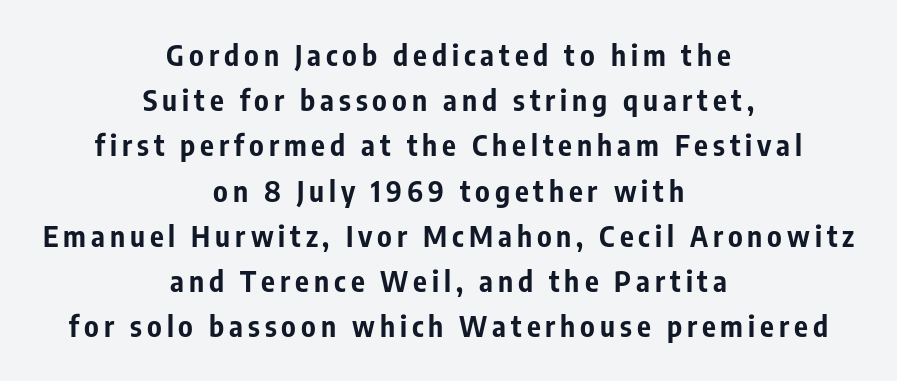
The image shows 29 px bold, condensed sans-serif type, upright; set centered, normal line spacing (1.56x), not underlined; low stroke contrast and a medium x-height.
